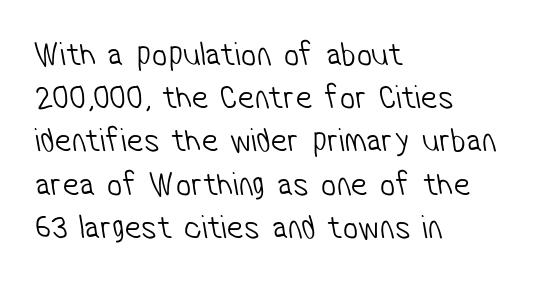
The image shows 34 px light, condensed sans-serif type; set left-aligned, normal line spacing (1.27x), normal letter spacing, not underlined; low stroke contrast and a medium x-height.
